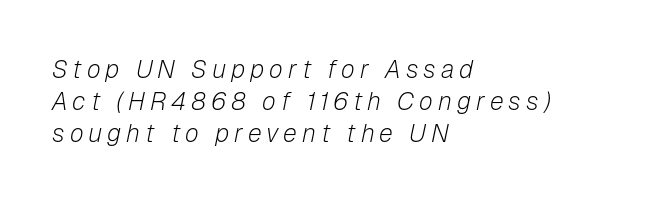
{"italic": "yes", "lean": "right", "slant_degrees": 12, "bold": "no", "underline": "no", "align": "left", "line_spacing": "normal", "line_spacing_ratio": 1.28, "letter_spacing": "wide", "letter_spacing_em": 0.2, "glyph_px": 25}
